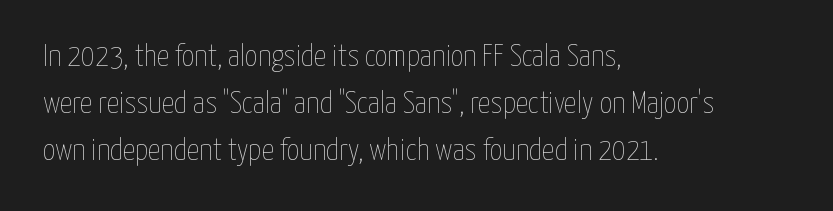
{"italic": "no", "bold": "no", "weight": "thin", "width": "condensed", "stroke_contrast": "low", "x_height": "medium", "monospaced": "no", "underline": "no", "align": "left", "line_spacing": "normal", "line_spacing_ratio": 1.52, "letter_spacing": "normal", "letter_spacing_em": 0.0, "glyph_px": 31}
